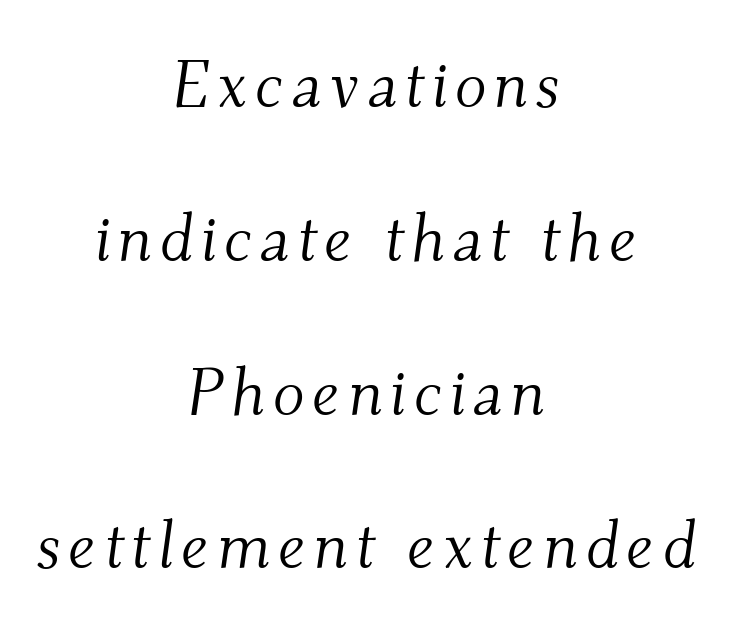
The image shows 66 px light serif type, italic (leaning right); set centered, loose line spacing (2.33x), not underlined; medium stroke contrast and a small x-height.
